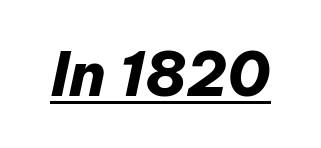
The image shows 60 px heavy type, italic (leaning right); set normal letter spacing, underlined; low stroke contrast and a medium x-height.
